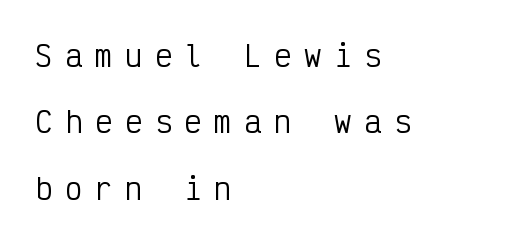
You could only call the tracking loose — the letters float apart. Looks like terminal output: every glyph gets an equal slot. Is there any slant? The stems are plumb. The lines in this sample share a left origin and differ only in where they stop. The space beneath each line is pristine and unruled.
